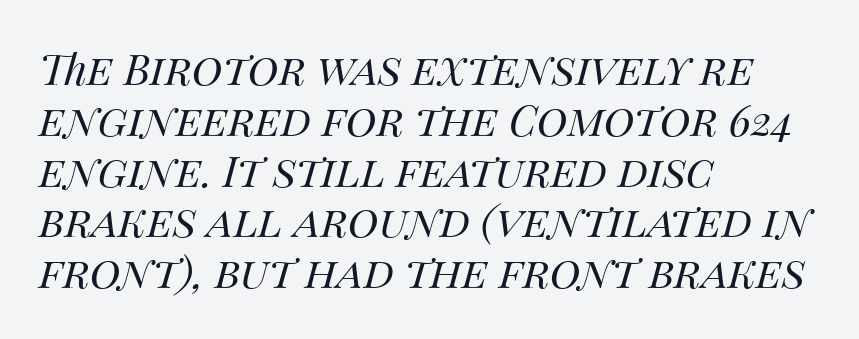
There's an unmistakable incline to the writing here. The passage shown is typed in a proportional face where columns would drift. This is not heavy type; no bold has been used. The gap between lines stays unmarked. Short note: letters normally spaced.
